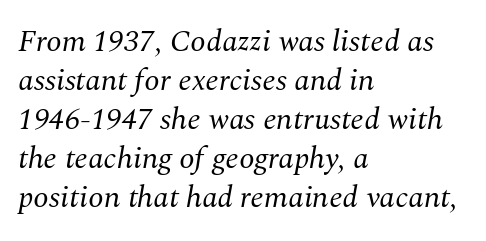
Q: Is the text bold? A: No.
Q: Is the text italic (slanted)? A: Yes, it leans right by about 10 degrees.
Q: Is the typeface a serif or a sans-serif typeface? A: Serif.
Q: Is the text underlined? A: No.
Q: How is the paragraph aligned? A: Left-aligned.
Q: Is the spacing between letters normal or unusually wide? A: Normal.
Q: Is the spacing between lines tight, normal or loose? A: Normal.
Q: Width (condensed, normal, or wide)? A: Normal.
Q: Stroke contrast? A: Medium.
Q: x-height? A: Medium.
Q: Monospaced? A: No.
